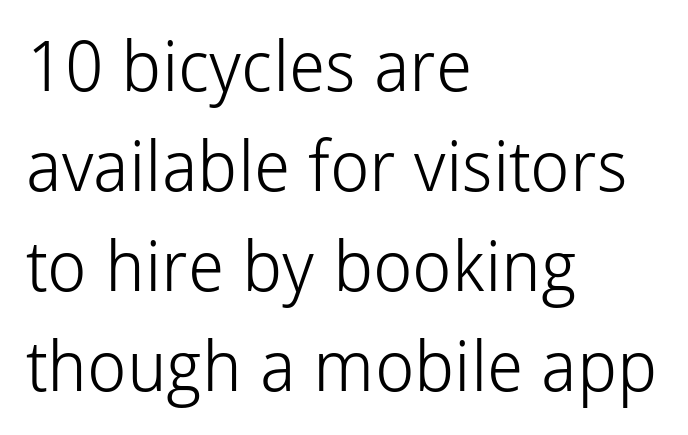
This rendering employs a face without finishing strokes, i.e., a sans-serif. Is the stroke heavy? The answer is a plain regular-or-lighter. This rendering leaves character spacing at its baseline value. These lines are rendered in a variable-pitch font.
